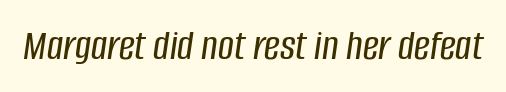
{"italic": "yes", "lean": "right", "slant_degrees": 8, "width": "condensed", "stroke_contrast": "low", "x_height": "large", "monospaced": "no", "underline": "no", "letter_spacing": "normal", "letter_spacing_em": 0.0, "glyph_px": 44}
